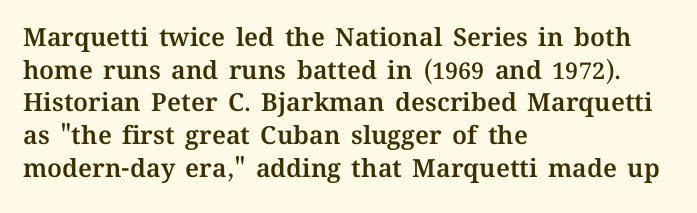
{"italic": "no", "underline": "no", "align": "left", "line_spacing": "normal", "line_spacing_ratio": 1.31, "letter_spacing": "normal", "letter_spacing_em": 0.0, "glyph_px": 25}
